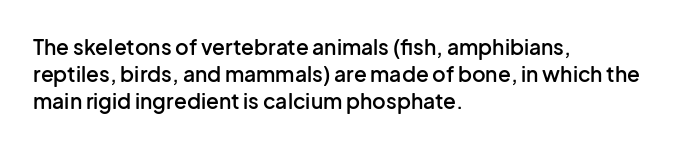
The image shows 21 px text type, upright; set left-aligned, normal line spacing (1.28x), normal letter spacing, not underlined.
